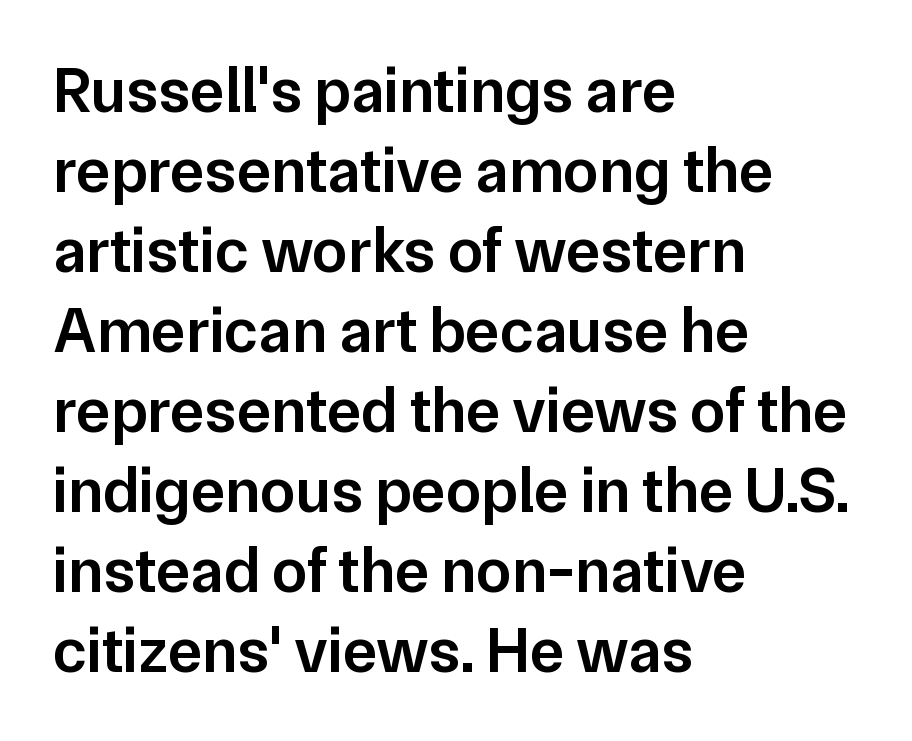
Underlining? Definitely not there. Standard letterfit; no display-style spreading of the glyphs. What weight is shown? A semibold, between regular and bold. If you drew a ruler down the left edge, every line would touch it. A roman cut, with each character standing at attention.
